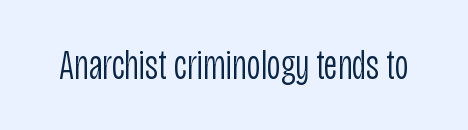
The image shows 43 px light, condensed sans-serif type, upright; set normal letter spacing, not underlined; low stroke contrast and a large x-height.
